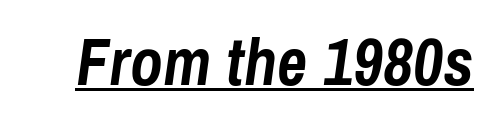
The image shows 66 px semibold, condensed type, italic (leaning right); set normal letter spacing, underlined; low stroke contrast and a medium x-height.
